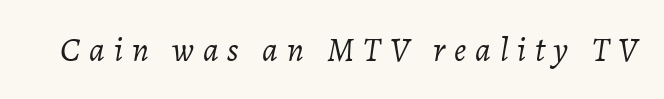
Varying glyph widths throughout — classic text-font behaviour. Unmarked baselines from the first word to the last. Tracking here is generous; glyphs stand well apart from one another. Think standard paragraph weight, or any step lighter than that.
